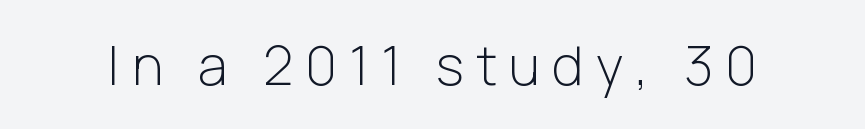
You can tell from the bare stems that sans-serif type was used. These lines are rendered in a variable-pitch font. Quick note: underline off. The horizontal fit of the characters is loose and conspicuously gappy.
